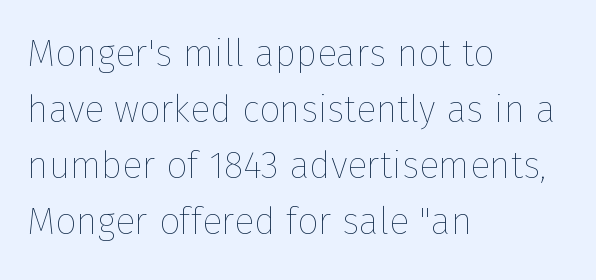
The image shows 37 px thin type, upright; set left-aligned, normal line spacing (1.51x), normal letter spacing, not underlined; low stroke contrast and a medium x-height.
